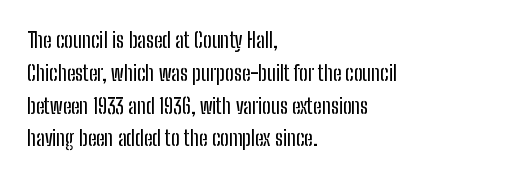
Whoever set this chose a conventional vertical rhythm. Quick note: not italic, upright. Only glyphs here, with clear space below each row. The horizontal fit of the characters is conventional and even. Notice how the passage keeps a crisp vertical edge on the left only.
